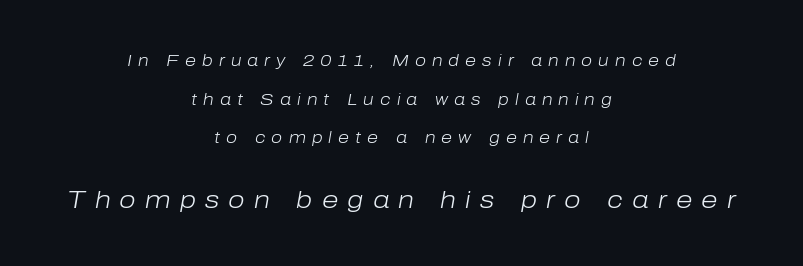
The image shows 24 px text type, italic (leaning right); set centered, loose line spacing (2.42x), unusually wide letter spacing (+0.38 em), not underlined; the second (bottom) block is 1.5x larger.
